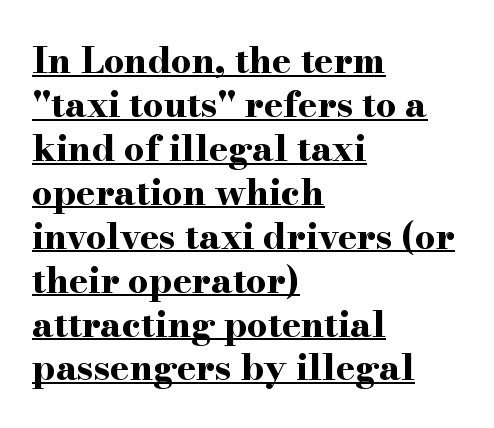
Q: Is the text bold? A: Yes.
Q: Is the text italic (slanted)? A: No, it is upright.
Q: Is the typeface a serif or a sans-serif typeface? A: Serif.
Q: Is the text underlined? A: Yes.
Q: How is the paragraph aligned? A: Left-aligned.
Q: Is the spacing between letters normal or unusually wide? A: Normal.
Q: Width (condensed, normal, or wide)? A: Wide.
Q: Stroke contrast? A: High.
Q: x-height? A: Small.
Q: Monospaced? A: No.
